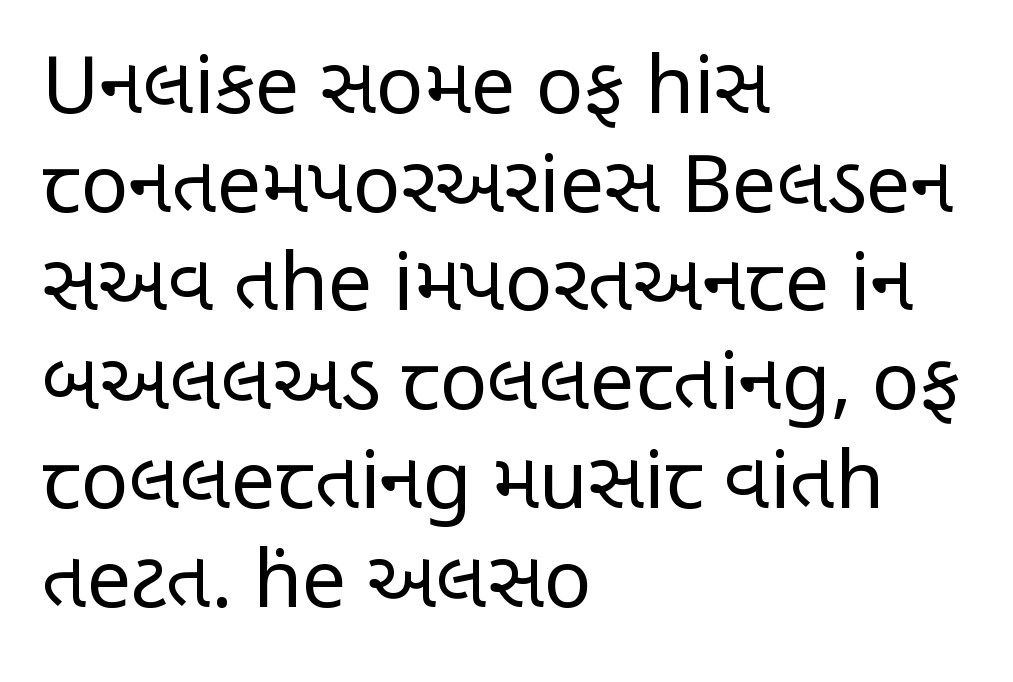
Q: Is the text bold? A: No.
Q: Is the text italic (slanted)? A: No, it is upright.
Q: Is the typeface a serif or a sans-serif typeface? A: Sans-serif.
Q: Is the text underlined? A: No.
Q: How is the paragraph aligned? A: Left-aligned.
Q: Is the spacing between letters normal or unusually wide? A: Normal.
Q: Is the spacing between lines tight, normal or loose? A: Normal.
Q: Width (condensed, normal, or wide)? A: Condensed.
Q: Stroke contrast? A: Low.
Q: x-height? A: Large.
Q: Monospaced? A: No.
